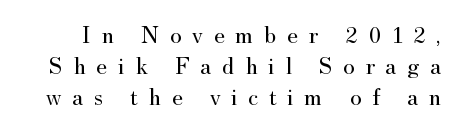
Q: Is the text bold? A: No.
Q: Is the text italic (slanted)? A: No, it is upright.
Q: Is the text underlined? A: No.
Q: Is the spacing between letters normal or unusually wide? A: Unusually wide.
